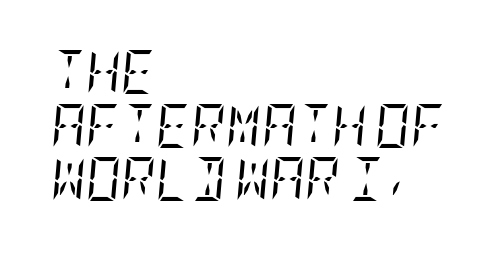
The cut favours lightness, reaching ordinary text weight at its darkest. The line texture is even and compact thanks to regular tracking. Quick note: interline space is typical. The typesetter chose a ragged-right arrangement here. The text carries the slant typical of an italic or oblique font. The passage shown is not underscored anywhere.
